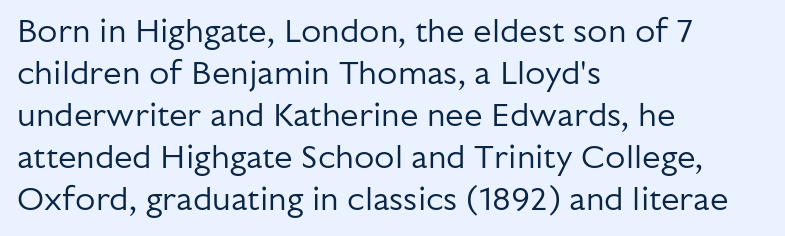
{"serif": "no", "italic": "no", "bold": "no", "weight": "regular", "width": "normal", "stroke_contrast": "low", "x_height": "medium", "monospaced": "no", "underline": "no", "align": "left", "line_spacing": "normal", "line_spacing_ratio": 1.27, "letter_spacing": "normal", "letter_spacing_em": 0.0, "glyph_px": 33}
